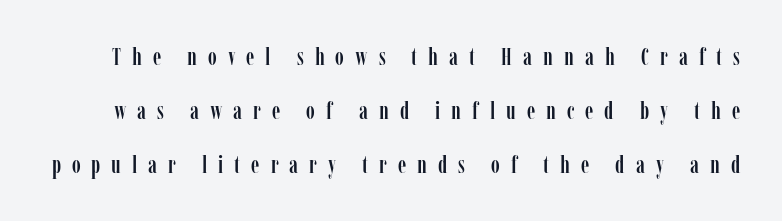
Q: Is the text italic (slanted)? A: No, it is upright.
Q: Is the text underlined? A: No.
Q: Is the spacing between letters normal or unusually wide? A: Unusually wide.
Q: Is the spacing between lines tight, normal or loose? A: Loose.
